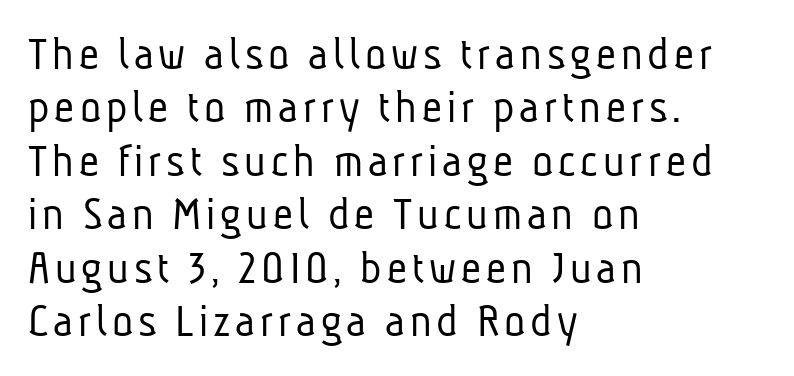
{"serif": "no", "bold": "no", "weight": "light", "width": "condensed", "stroke_contrast": "low", "x_height": "medium", "monospaced": "no", "underline": "no", "align": "left", "line_spacing": "tight", "line_spacing_ratio": 1.09, "glyph_px": 49}
